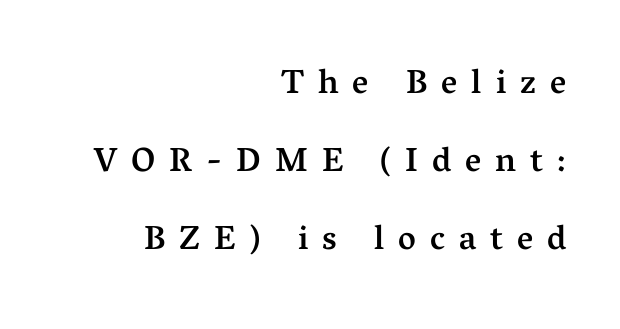
Q: Is the text bold? A: Semi-bold.
Q: Is the text italic (slanted)? A: No, it is upright.
Q: Is the typeface a serif or a sans-serif typeface? A: Serif.
Q: Is the text underlined? A: No.
Q: How is the paragraph aligned? A: Right-aligned.
Q: Is the spacing between letters normal or unusually wide? A: Unusually wide.
Q: Is the spacing between lines tight, normal or loose? A: Loose.
Q: Width (condensed, normal, or wide)? A: Normal.
Q: Stroke contrast? A: Medium.
Q: x-height? A: Medium.
Q: Monospaced? A: No.
